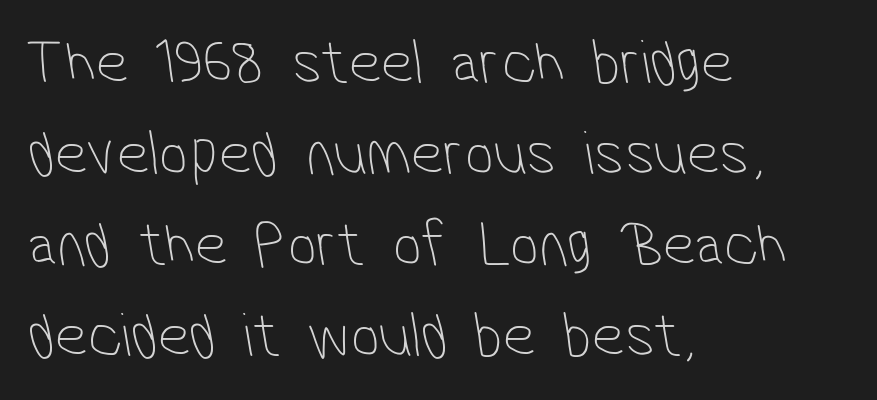
{"serif": "no", "bold": "no", "weight": "thin", "width": "condensed", "stroke_contrast": "low", "x_height": "medium", "monospaced": "no", "underline": "no", "align": "left", "line_spacing": "normal", "line_spacing_ratio": 1.42, "letter_spacing": "normal", "letter_spacing_em": 0.0, "glyph_px": 64}
